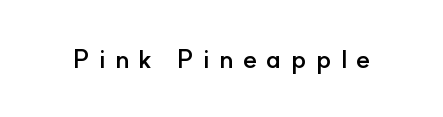
Honestly, there is no underline to notice here at all. Ordinary non-slanted type is in use. The letters are bold, with thick, heavy strokes. Short note: letters widely spaced.
